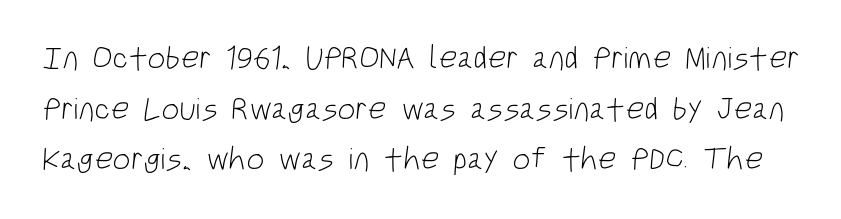
{"serif": "no", "bold": "no", "weight": "light", "width": "condensed", "stroke_contrast": "low", "x_height": "large", "monospaced": "no", "underline": "no", "line_spacing": "normal", "line_spacing_ratio": 1.58, "letter_spacing": "normal", "letter_spacing_em": 0.0, "glyph_px": 32}
